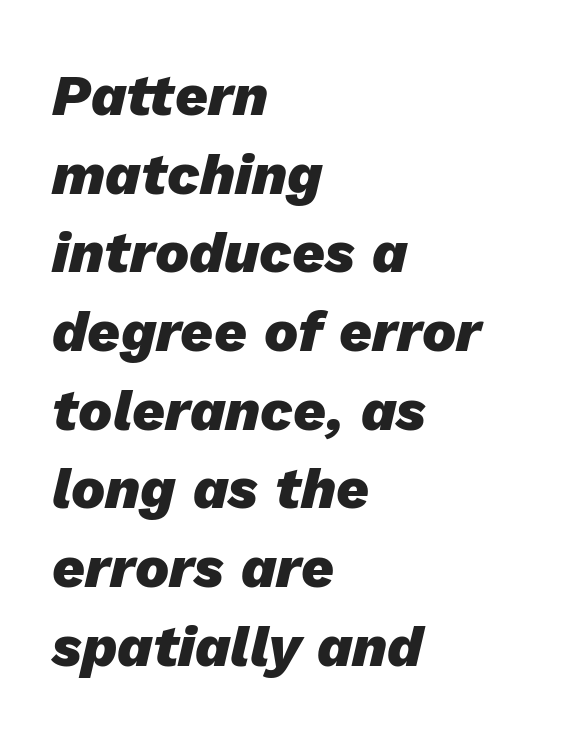
The image shows 57 px heavy type, italic (leaning right); set left-aligned, normal line spacing (1.38x), normal letter spacing, not underlined; low stroke contrast and a medium x-height.
